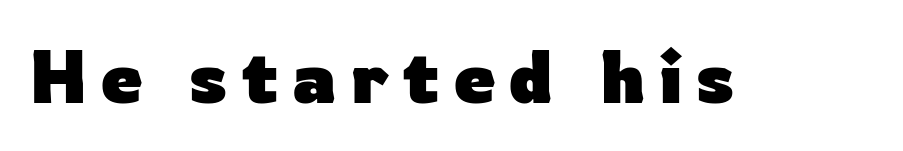
{"serif": "no", "italic": "no", "bold": "yes", "weight": "heavy", "width": "normal", "stroke_contrast": "low", "x_height": "medium", "monospaced": "no", "underline": "no", "glyph_px": 74}
